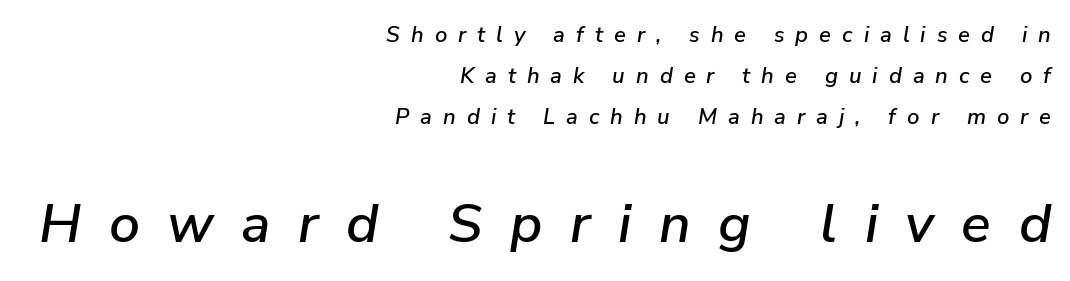
{"italic": "yes", "lean": "right", "slant_degrees": 9, "width": "normal", "stroke_contrast": "low", "x_height": "medium", "monospaced": "no", "underline": "no", "align": "right", "line_spacing_ratio": 1.86, "letter_spacing": "wide", "letter_spacing_em": 0.5, "larger_block": "second", "size_ratio": 2.5, "glyph_px": 55}
